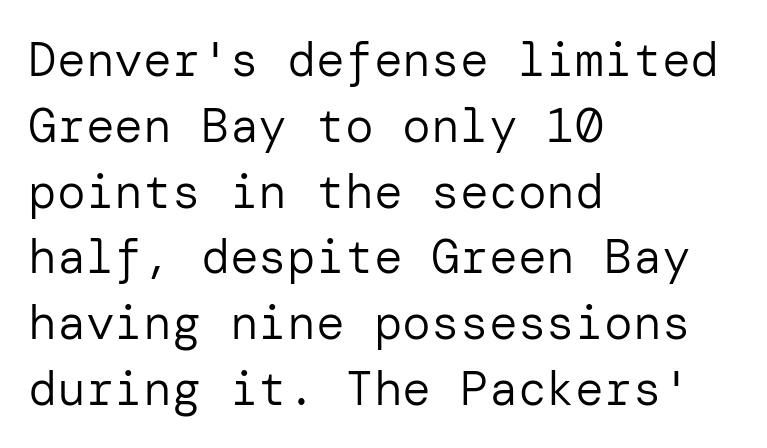
Q: Is the text bold? A: No.
Q: Is the text italic (slanted)? A: No, it is upright.
Q: Is the typeface a serif or a sans-serif typeface? A: Sans-serif.
Q: Is the text underlined? A: No.
Q: How is the paragraph aligned? A: Left-aligned.
Q: Is the spacing between letters normal or unusually wide? A: Normal.
Q: Is the spacing between lines tight, normal or loose? A: Normal.
Q: Width (condensed, normal, or wide)? A: Normal.
Q: Stroke contrast? A: Low.
Q: x-height? A: Medium.
